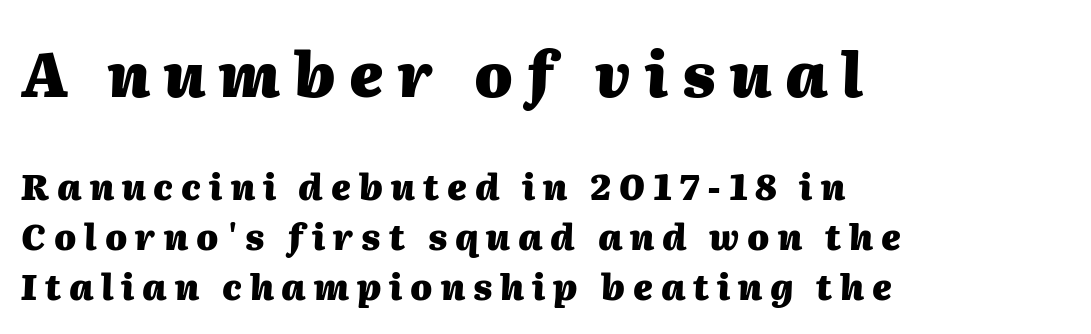
Q: Is the text bold? A: Yes.
Q: Is the text italic (slanted)? A: Yes, it leans right by about 2 degrees.
Q: Is the text underlined? A: No.
Q: How is the paragraph aligned? A: Left-aligned.
Q: Is the spacing between letters normal or unusually wide? A: Unusually wide.
Q: Is the spacing between lines tight, normal or loose? A: Normal.
Q: Which block of text is set in a larger size, the first (top) or the second (bottom)? A: The first (top) one.
Q: Width (condensed, normal, or wide)? A: Normal.
Q: Stroke contrast? A: Medium.
Q: x-height? A: Medium.
Q: Monospaced? A: No.
